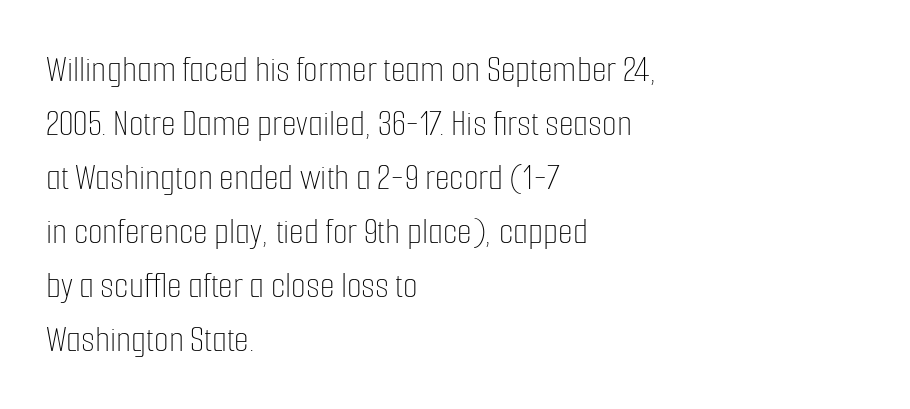
The image shows 38 px thin, condensed type, upright; set left-aligned, normal line spacing (1.42x), normal letter spacing, not underlined; low stroke contrast and a medium x-height.
